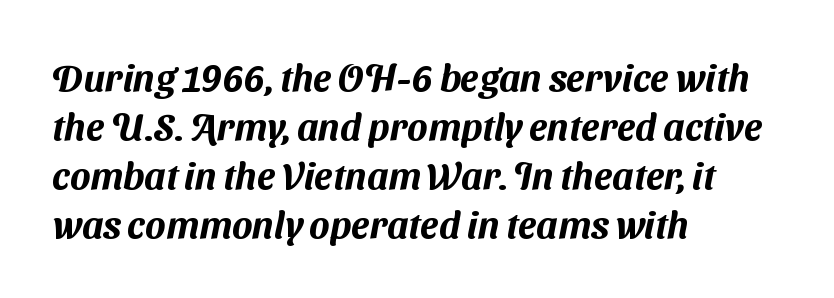
The image shows 38 px sans-serif type; set left-aligned, normal line spacing (1.29x), normal letter spacing, not underlined; medium stroke contrast and a medium x-height.
